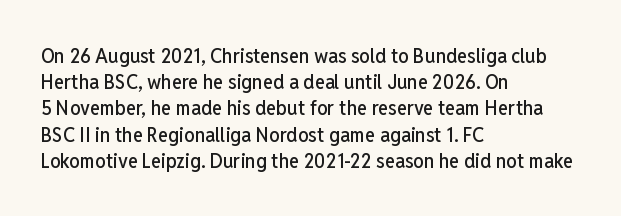
{"italic": "no", "underline": "no", "align": "left", "line_spacing": "normal", "line_spacing_ratio": 1.25, "letter_spacing": "normal", "letter_spacing_em": 0.0, "glyph_px": 21}
